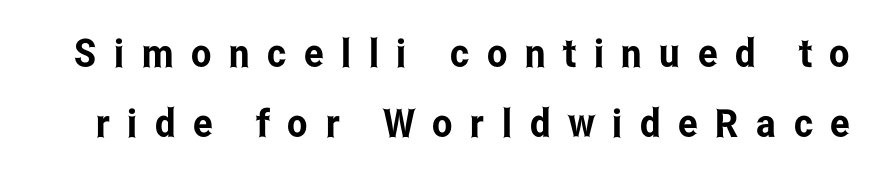
The image shows 39 px condensed sans-serif type, upright; set line spacing 1.8x, unusually wide letter spacing (+0.45 em), not underlined; low stroke contrast and a medium x-height.
